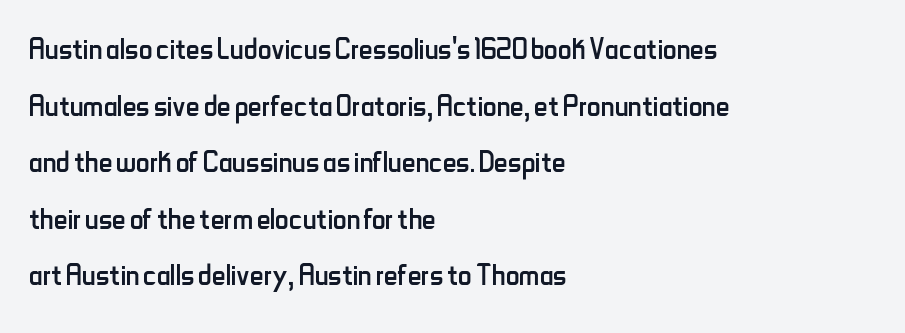
The image shows 38 px regular-weight, condensed sans-serif type, upright; set left-aligned, normal line spacing (1.49x), normal letter spacing, not underlined; low stroke contrast and a small x-height.
